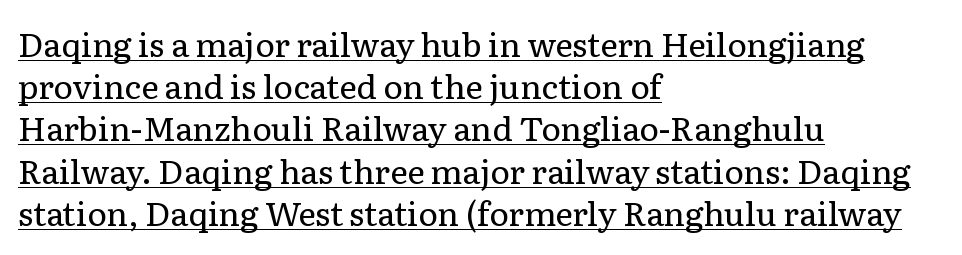
The image shows 33 px regular-weight serif type, upright; set left-aligned, normal line spacing (1.28x), normal letter spacing, underlined; low stroke contrast and a medium x-height.
